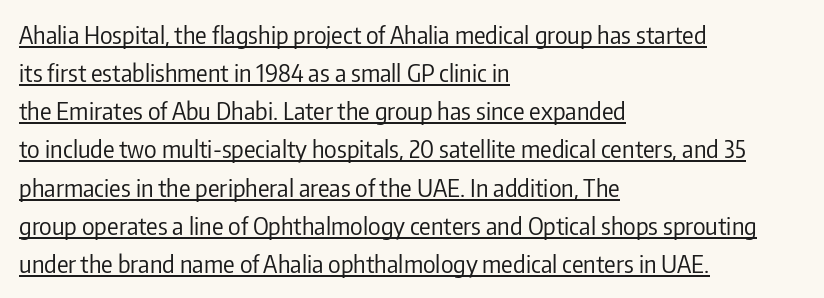
The lettering stays uniformly vertical, giving the passage a roman look. The passage shown is underscored from start to finish. Regarding leading, the lines here are spaced in the standard way. Short note: letters normally spaced. No extra ink here — the face is not bold. Notice how the passage keeps a crisp vertical edge on the left only.
